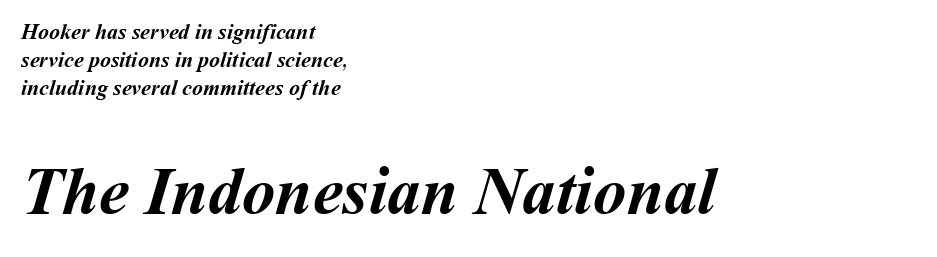
The image shows 67 px semibold type; set left-aligned, normal line spacing (1.27x), normal letter spacing, not underlined; the second (bottom) block is 3.05x larger; medium stroke contrast and a medium x-height.
